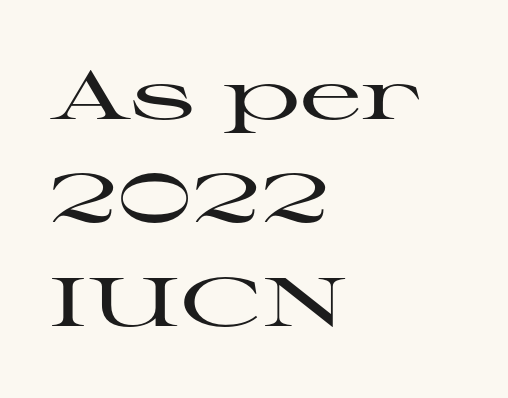
{"serif": "yes", "italic": "no", "width": "wide", "stroke_contrast": "high", "x_height": "medium", "monospaced": "no", "underline": "no", "align": "left", "line_spacing": "normal", "line_spacing_ratio": 1.52, "letter_spacing": "normal", "letter_spacing_em": 0.0, "glyph_px": 68}
